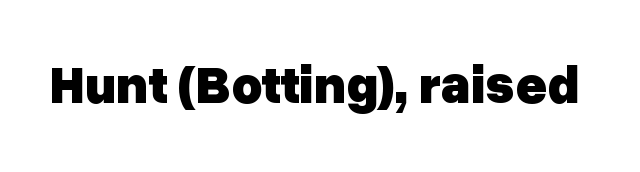
The image shows 53 px heavy sans-serif type, upright; set normal letter spacing, not underlined; low stroke contrast and a medium x-height.
